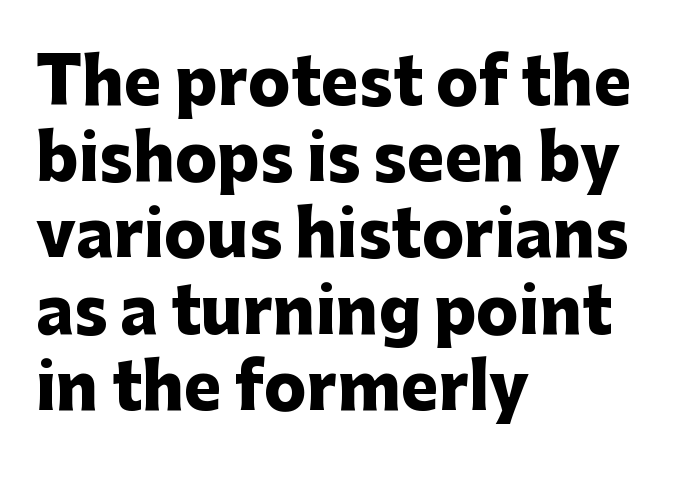
{"serif": "no", "italic": "no", "bold": "yes", "weight": "heavy", "width": "normal", "stroke_contrast": "low", "x_height": "medium", "monospaced": "no", "underline": "no", "align": "left", "line_spacing_ratio": 1.21, "letter_spacing": "normal", "letter_spacing_em": 0.0, "glyph_px": 63}
